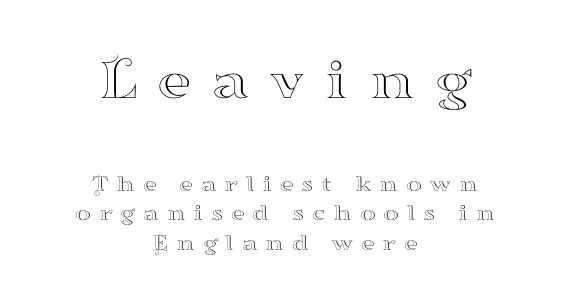
Underline: absent. Notice how the stems are strictly vertical — no italics here. Here the designer chose a conventional face with non-uniform glyph widths. Horizontal alignment here is central, giving a formal, balanced look. The designer went with a serif here, giving each stem small feet.
